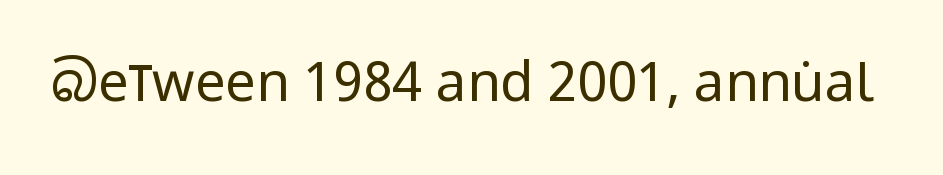
The image shows 54 px regular-weight, condensed sans-serif type, upright; set normal letter spacing, not underlined; low stroke contrast and a large x-height.
